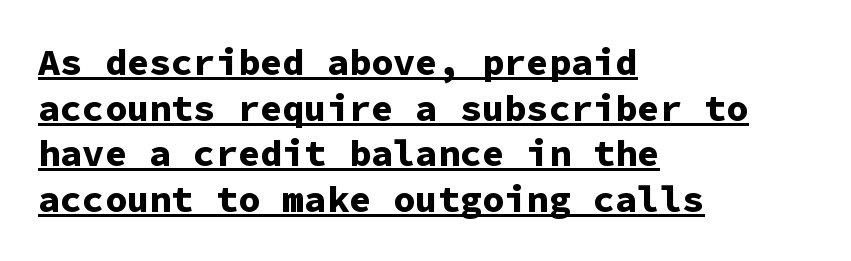
The image shows 37 px bold sans-serif type, upright, monospaced; set left-aligned, line spacing 1.23x, normal letter spacing, underlined; low stroke contrast and a medium x-height.
